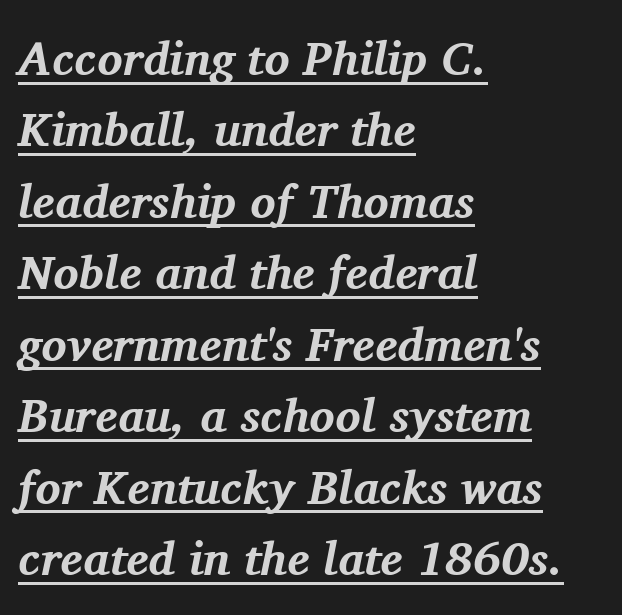
{"serif": "yes", "italic": "yes", "lean": "right", "slant_degrees": 11, "bold": "yes", "weight": "bold", "width": "normal", "stroke_contrast": "medium", "x_height": "medium", "monospaced": "no", "underline": "yes", "align": "left", "line_spacing": "normal", "line_spacing_ratio": 1.52, "letter_spacing": "normal", "letter_spacing_em": 0.0, "glyph_px": 47}
